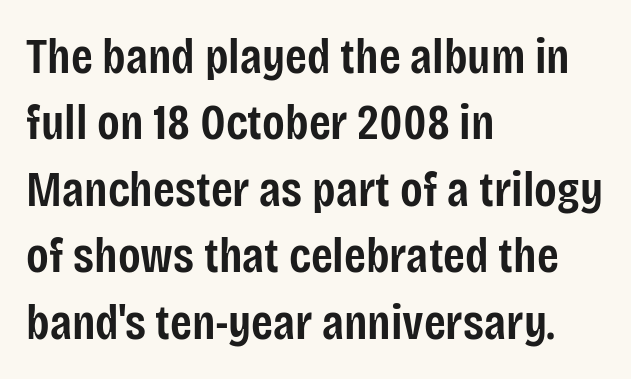
The image shows 50 px semibold, condensed sans-serif type, upright; set left-aligned, normal line spacing (1.33x), normal letter spacing, not underlined; low stroke contrast and a large x-height.
